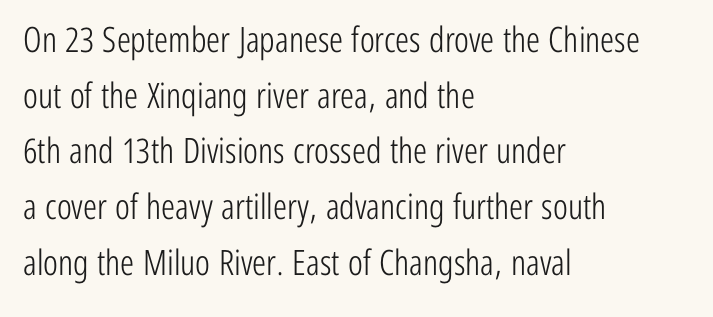
Q: Is the text bold? A: No.
Q: Is the text italic (slanted)? A: No, it is upright.
Q: Is the typeface a serif or a sans-serif typeface? A: Sans-serif.
Q: Is the text underlined? A: No.
Q: How is the paragraph aligned? A: Left-aligned.
Q: Is the spacing between letters normal or unusually wide? A: Normal.
Q: Is the spacing between lines tight, normal or loose? A: Normal.
Q: Width (condensed, normal, or wide)? A: Condensed.
Q: Stroke contrast? A: Low.
Q: x-height? A: Medium.
Q: Monospaced? A: No.
